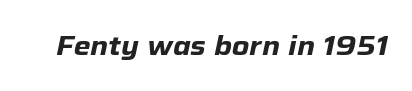
{"italic": "yes", "lean": "right", "slant_degrees": 12, "bold": "yes", "underline": "no", "letter_spacing": "normal", "letter_spacing_em": 0.0, "glyph_px": 27}
